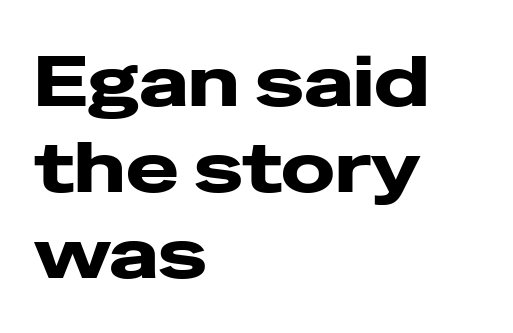
{"serif": "no", "italic": "no", "width": "wide", "stroke_contrast": "low", "x_height": "medium", "monospaced": "no", "underline": "no", "align": "left", "line_spacing_ratio": 1.21, "letter_spacing": "normal", "letter_spacing_em": 0.0, "glyph_px": 71}
